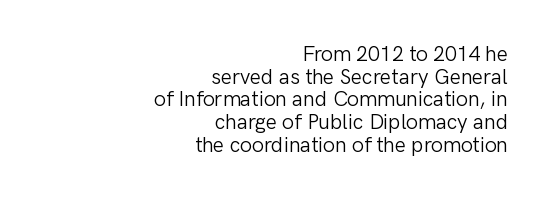
The image shows 21 px text type, upright; set right-aligned, tight line spacing (1.08x), normal letter spacing, not underlined.
